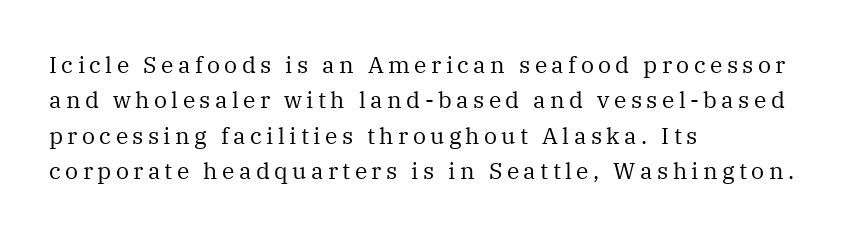
Line beginnings align vertically; line endings do not. The area under the type is left untouched. Summary of vertical rhythm: regular, with standard interline spacing. The weight tops out at a normal text grade. This is roman type, the default non-slanted kind.
